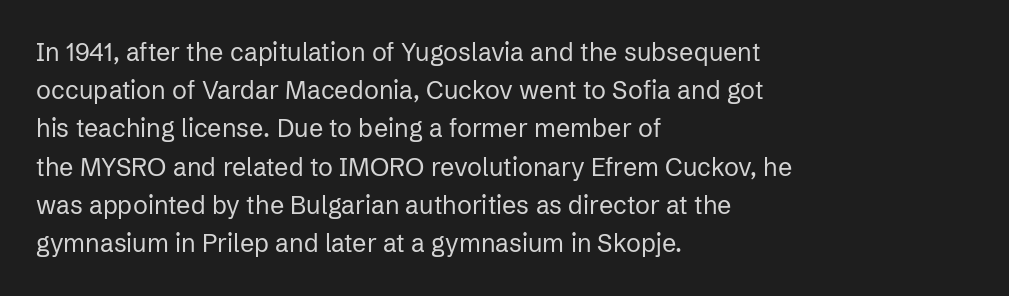
The glyphs are unaccompanied by any horizontal stroke below them. Posture: vertical. These lines keep a tight, regular rhythm from letter to letter. Interline gaps are of average width in this sample. The paragraph shown leans on its left margin.
